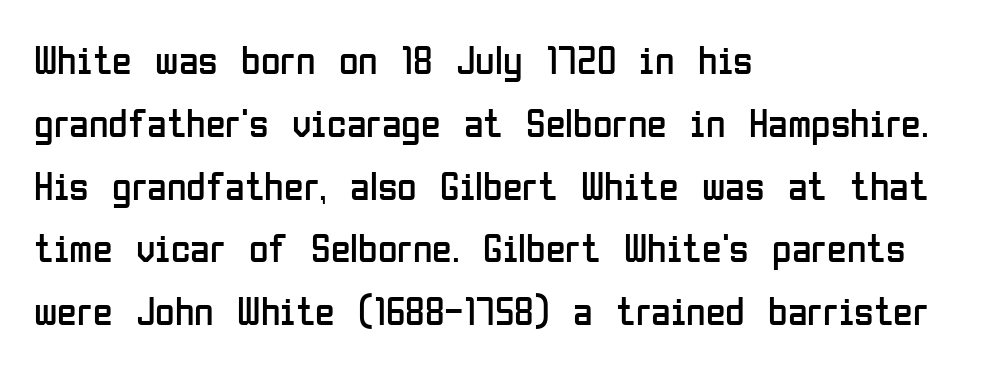
The image shows 40 px regular-weight, condensed sans-serif type, upright; set left-aligned, normal line spacing (1.57x), normal letter spacing, not underlined; low stroke contrast and a medium x-height.
